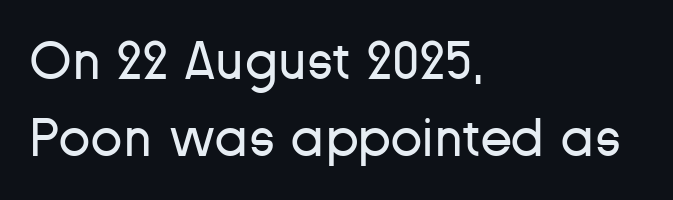
{"serif": "no", "italic": "no", "bold": "no", "weight": "regular", "width": "normal", "stroke_contrast": "low", "x_height": "medium", "monospaced": "no", "underline": "no", "align": "left", "line_spacing": "normal", "line_spacing_ratio": 1.45, "letter_spacing": "normal", "letter_spacing_em": 0.0, "glyph_px": 53}
